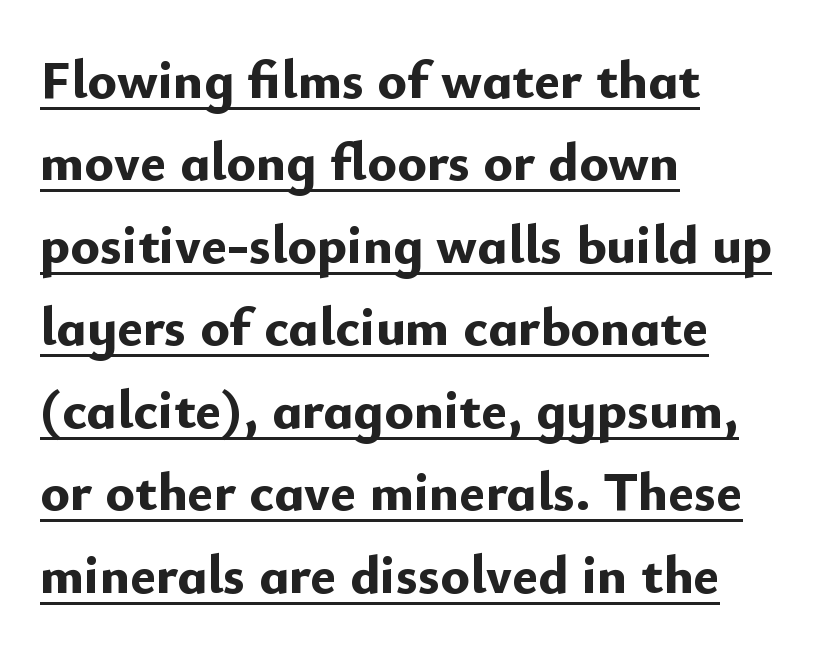
Q: Is the text bold? A: Yes.
Q: Is the text italic (slanted)? A: No, it is upright.
Q: Is the typeface a serif or a sans-serif typeface? A: Sans-serif.
Q: Is the text underlined? A: Yes.
Q: How is the paragraph aligned? A: Left-aligned.
Q: Is the spacing between letters normal or unusually wide? A: Normal.
Q: Is the spacing between lines tight, normal or loose? A: Normal.
Q: Width (condensed, normal, or wide)? A: Normal.
Q: Stroke contrast? A: Low.
Q: x-height? A: Small.
Q: Monospaced? A: No.
